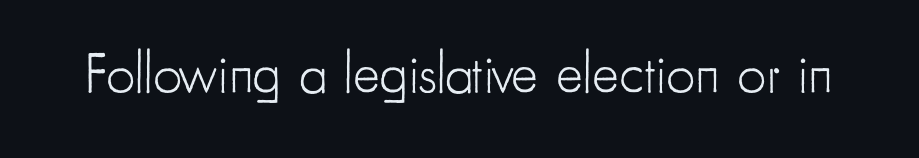
{"serif": "no", "italic": "no", "bold": "no", "weight": "light", "width": "condensed", "stroke_contrast": "low", "x_height": "small", "monospaced": "no", "underline": "no", "letter_spacing": "normal", "letter_spacing_em": 0.0, "glyph_px": 57}
